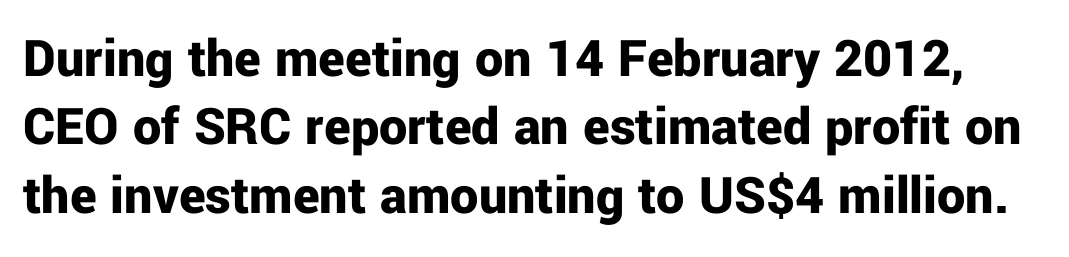
{"serif": "no", "italic": "no", "bold": "yes", "weight": "bold", "width": "normal", "stroke_contrast": "low", "x_height": "medium", "monospaced": "no", "underline": "no", "line_spacing_ratio": 1.22, "letter_spacing": "normal", "letter_spacing_em": 0.0, "glyph_px": 56}
